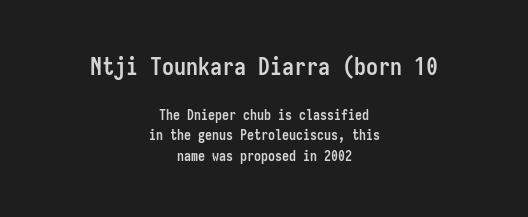
Q: Is the text bold? A: Yes.
Q: Is the text italic (slanted)? A: No, it is upright.
Q: Is the text underlined? A: No.
Q: How is the paragraph aligned? A: Centered.
Q: Is the spacing between letters normal or unusually wide? A: Normal.
Q: Is the spacing between lines tight, normal or loose? A: Normal.
Q: Which block of text is set in a larger size, the first (top) or the second (bottom)? A: The first (top) one.
